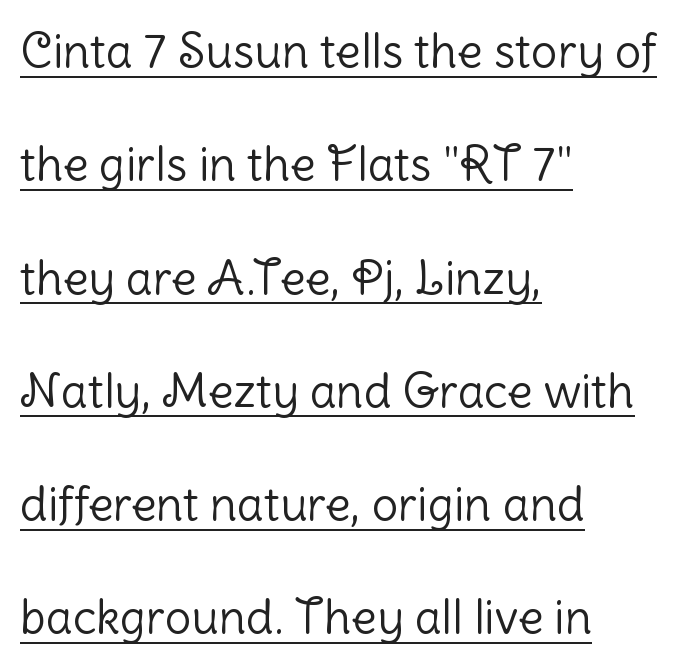
A typesetter would label this face a sans. Is there an underline? Yes — a line sits under the letters. Does the lettering tilt? It doesn't — this is upright. A great deal of white space separates one row of letters from the next. Is the letter spacing exaggerated? No — it looks like the ordinary default.
